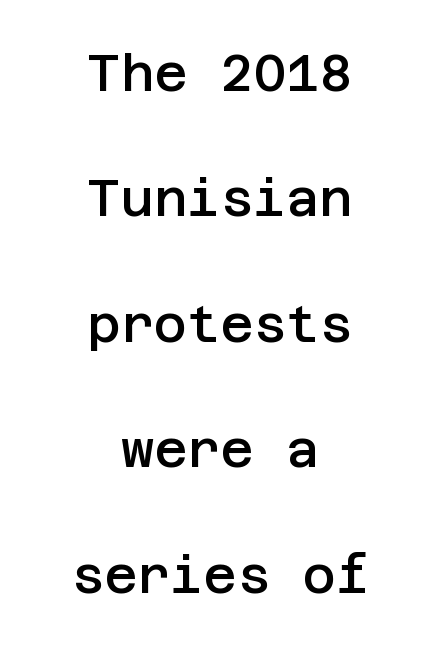
Q: Is the text bold? A: Semi-bold.
Q: Is the text italic (slanted)? A: No, it is upright.
Q: Is the typeface a serif or a sans-serif typeface? A: Sans-serif.
Q: Is the text underlined? A: No.
Q: How is the paragraph aligned? A: Centered.
Q: Is the spacing between letters normal or unusually wide? A: Normal.
Q: Is the spacing between lines tight, normal or loose? A: Loose.
Q: Width (condensed, normal, or wide)? A: Normal.
Q: Stroke contrast? A: Low.
Q: x-height? A: Large.
